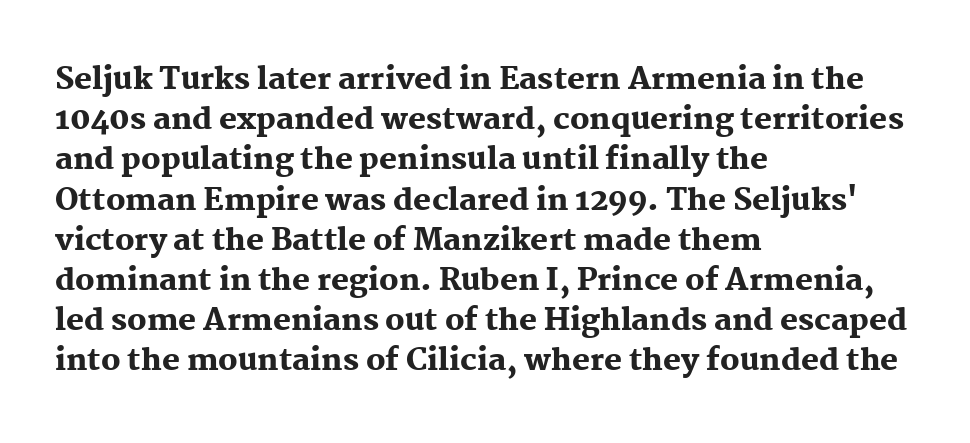
Q: Is the text bold? A: Yes.
Q: Is the text italic (slanted)? A: No, it is upright.
Q: Is the typeface a serif or a sans-serif typeface? A: Serif.
Q: Is the text underlined? A: No.
Q: How is the paragraph aligned? A: Left-aligned.
Q: Is the spacing between letters normal or unusually wide? A: Normal.
Q: Is the spacing between lines tight, normal or loose? A: Normal.
Q: Width (condensed, normal, or wide)? A: Normal.
Q: Stroke contrast? A: Medium.
Q: x-height? A: Medium.
Q: Monospaced? A: No.
